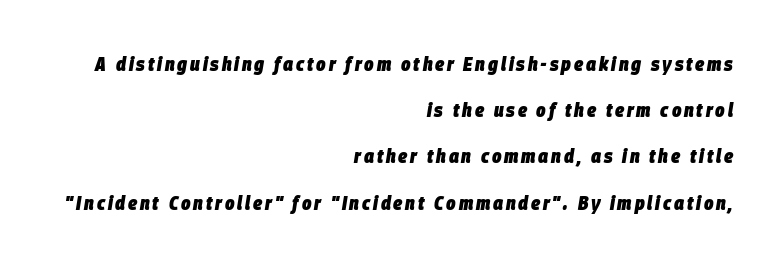
Q: Is the text bold? A: Yes.
Q: Is the text italic (slanted)? A: Yes, it leans right by about 9 degrees.
Q: Is the text underlined? A: No.
Q: How is the paragraph aligned? A: Right-aligned.
Q: Is the spacing between lines tight, normal or loose? A: Loose.
